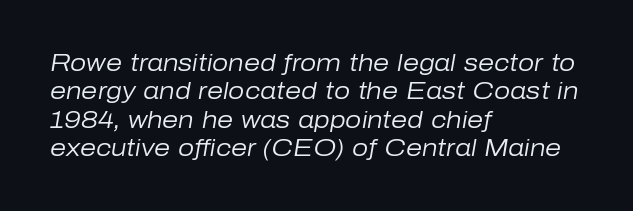
{"italic": "yes", "lean": "right", "slant_degrees": 10, "bold": "no", "underline": "no", "align": "left", "line_spacing_ratio": 1.23, "letter_spacing": "normal", "letter_spacing_em": 0.0, "glyph_px": 23}
